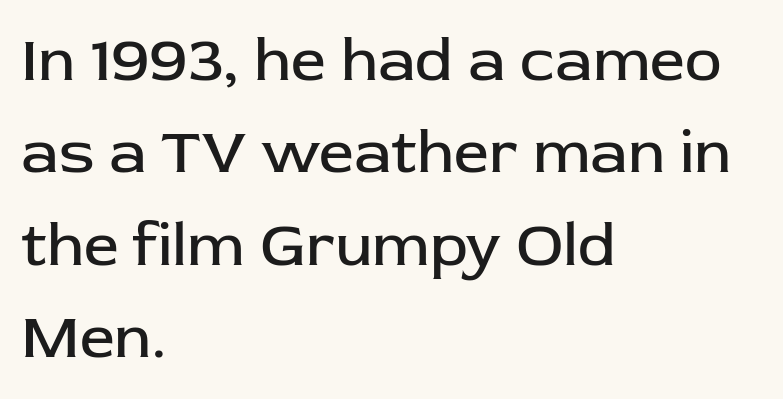
The image shows 62 px regular-weight sans-serif type, upright; set left-aligned, normal line spacing (1.49x), normal letter spacing, not underlined; low stroke contrast and a medium x-height.
